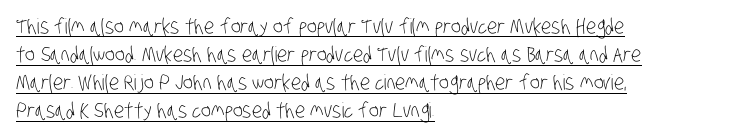
{"bold": "no", "underline": "yes", "align": "left", "line_spacing": "normal", "line_spacing_ratio": 1.34, "letter_spacing": "normal", "letter_spacing_em": 0.0, "glyph_px": 21}
